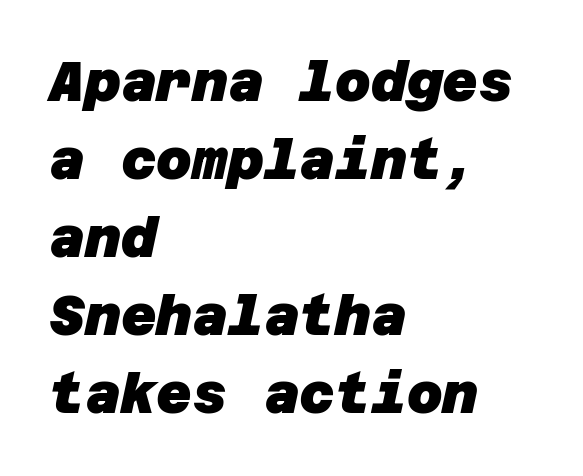
These words are printed bold, with thick strokes throughout. Are there feet on the stems? There aren't — it's a sans. Descenders hang freely into open space. The rendering anchors every line to the left-hand side. The letters sit at their default tracking, neither squeezed nor spread. Regarding leading, the lines here are spaced in the standard way.
